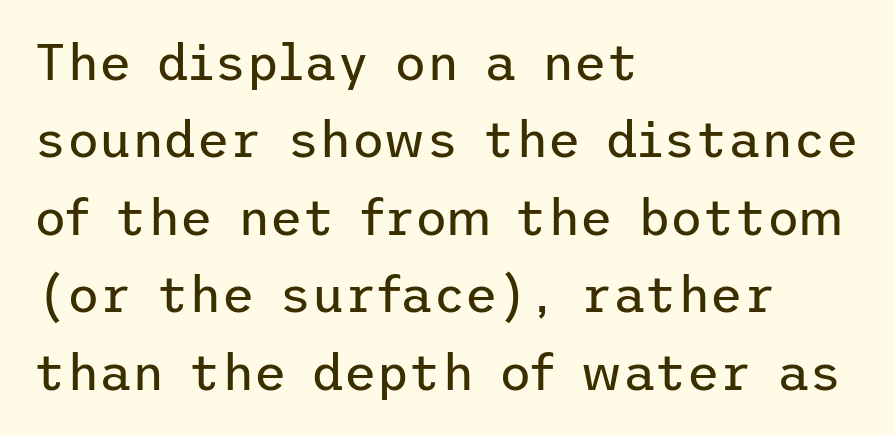
Q: Is the text bold? A: No.
Q: Is the text italic (slanted)? A: No, it is upright.
Q: Is the typeface a serif or a sans-serif typeface? A: Sans-serif.
Q: Is the text underlined? A: No.
Q: How is the paragraph aligned? A: Left-aligned.
Q: Is the spacing between letters normal or unusually wide? A: Normal.
Q: Is the spacing between lines tight, normal or loose? A: Normal.
Q: Width (condensed, normal, or wide)? A: Normal.
Q: Stroke contrast? A: Low.
Q: x-height? A: Medium.
